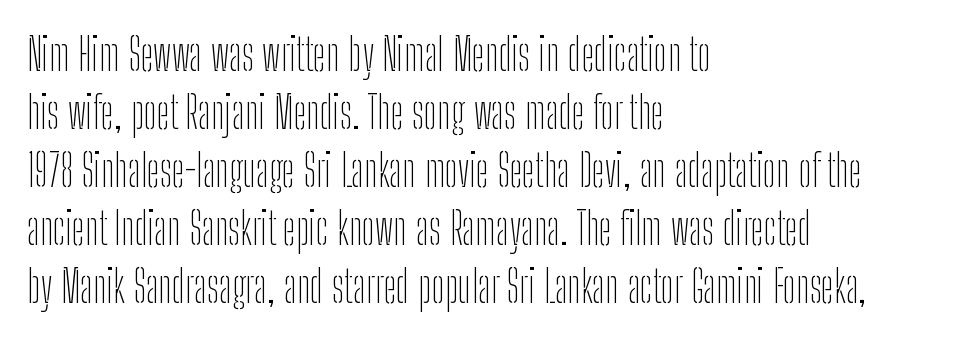
{"serif": "no", "italic": "no", "bold": "no", "weight": "thin", "width": "condensed", "stroke_contrast": "low", "x_height": "medium", "monospaced": "no", "underline": "no", "align": "left", "line_spacing": "normal", "line_spacing_ratio": 1.32, "letter_spacing": "normal", "letter_spacing_em": 0.0, "glyph_px": 44}
